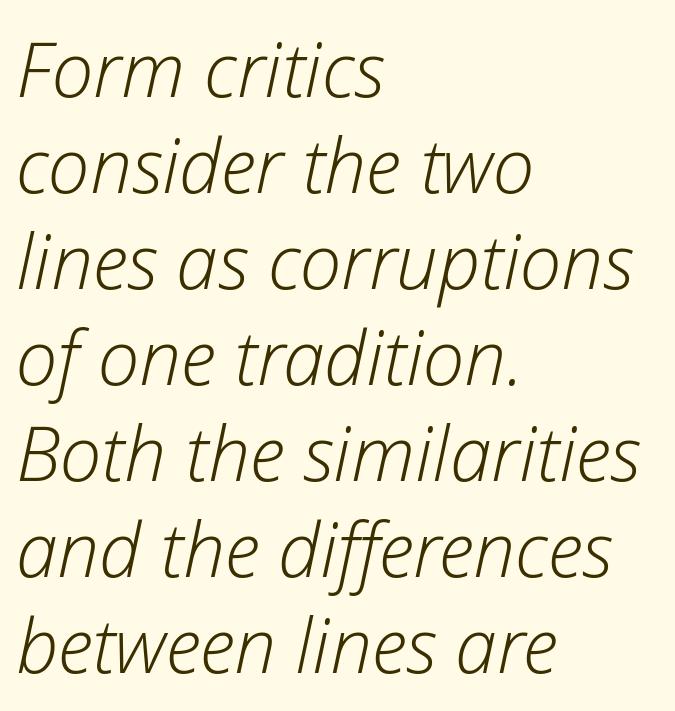
{"italic": "yes", "lean": "right", "slant_degrees": 12, "bold": "no", "weight": "light", "width": "normal", "stroke_contrast": "low", "x_height": "medium", "monospaced": "no", "underline": "no", "align": "left", "line_spacing": "normal", "line_spacing_ratio": 1.28, "letter_spacing": "normal", "letter_spacing_em": 0.0, "glyph_px": 75}
